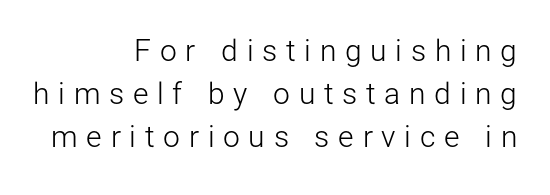
Unmarked baselines from the first word to the last. If you drew a line through each stem, it would be perfectly vertical. Weight: regular or lighter. Does the leading feel generous? No, just average. Grotesque or geometric, the face here clearly has no serifs. If you drew a ruler down the right edge, every line would touch it.
